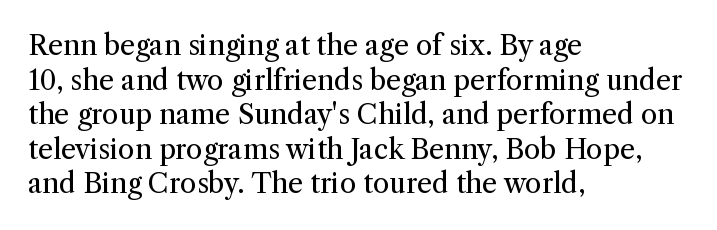
The block of text has a typical density, with ordinary space between rows. Which margin do the lines hug? The left one — the right edge is uneven. The space directly below the letters is spotless. This is the regular roman posture of the typeface. Does extra space separate the letters? No, they use regular spacing.
